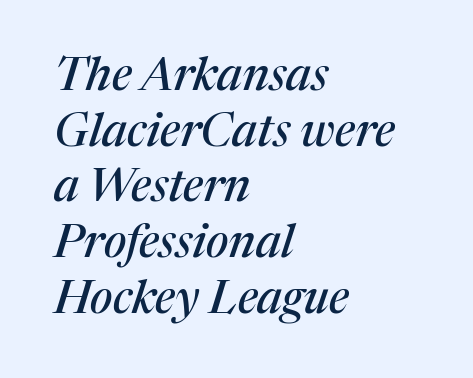
The image shows 46 px serif type, italic (leaning right); set left-aligned, line spacing 1.21x, normal letter spacing, not underlined; medium stroke contrast and a medium x-height.
